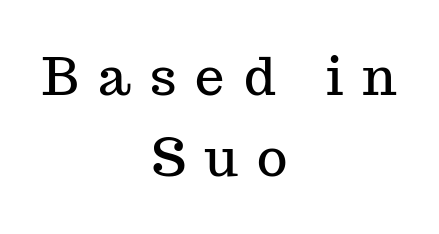
{"serif": "yes", "italic": "no", "width": "normal", "stroke_contrast": "medium", "x_height": "medium", "monospaced": "no", "underline": "no", "align": "center", "line_spacing": "normal", "line_spacing_ratio": 1.56, "letter_spacing": "wide", "letter_spacing_em": 0.37, "glyph_px": 52}
